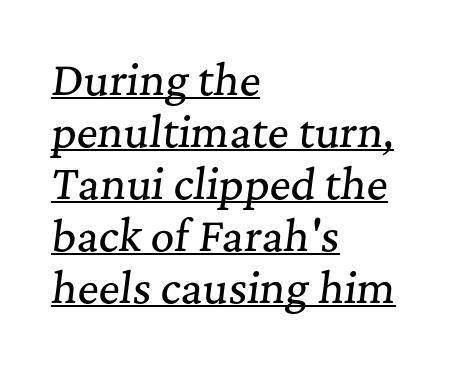
The image shows 41 px serif type, italic (leaning right); set left-aligned, normal line spacing (1.27x), normal letter spacing, underlined; medium stroke contrast and a medium x-height.
